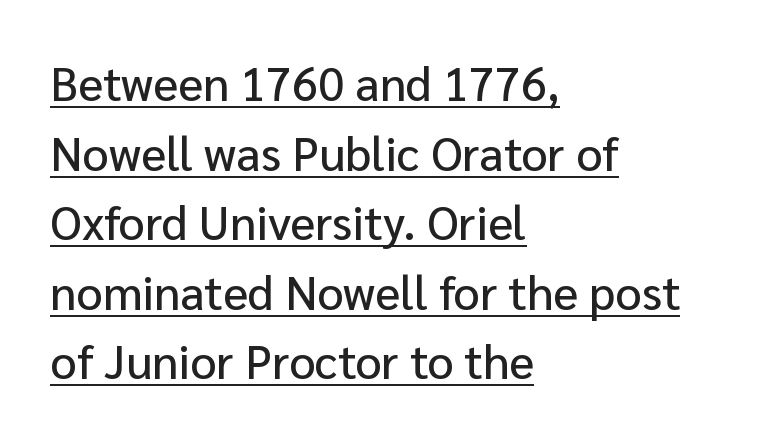
The image shows 47 px sans-serif type, upright; set left-aligned, normal line spacing (1.48x), normal letter spacing, underlined; low stroke contrast and a medium x-height.
